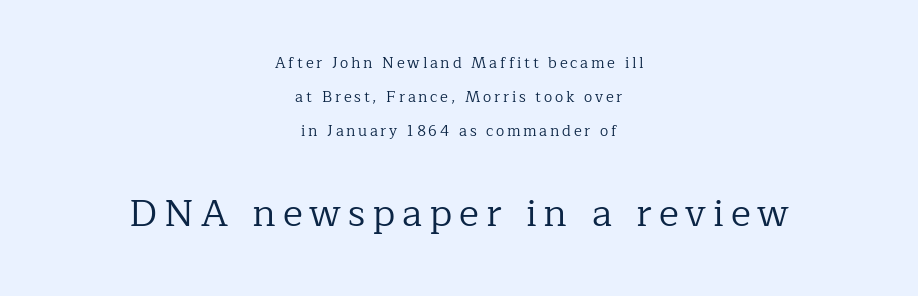
{"serif": "yes", "italic": "no", "bold": "no", "weight": "regular", "width": "normal", "stroke_contrast": "low", "x_height": "medium", "monospaced": "no", "underline": "no", "align": "center", "line_spacing": "loose", "line_spacing_ratio": 2.26, "larger_block": "second", "size_ratio": 2.53, "glyph_px": 38}
